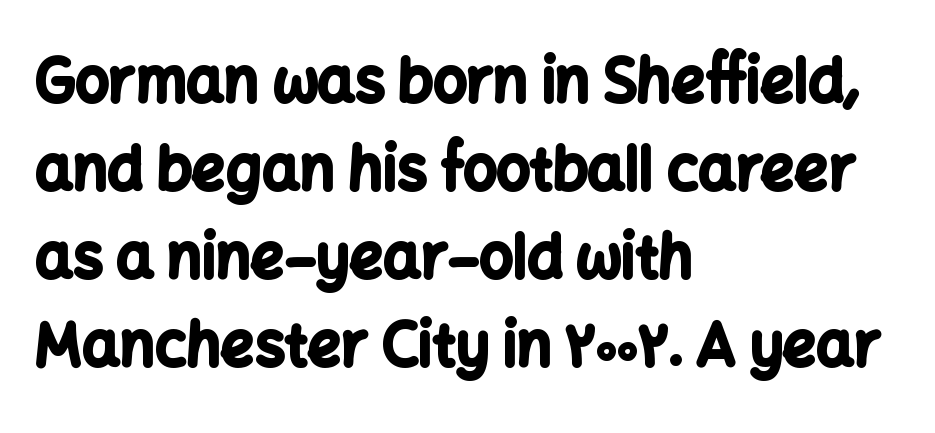
The area under the type is left untouched. Between one letter and the next there's only the usual sliver of space. Posture: straight, roman, zero tilt. Is this a sans? Yes — the strokes have no serifs.
